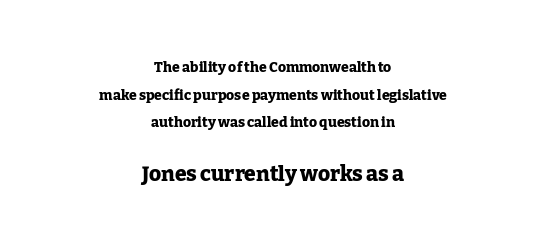
Q: Is the text bold? A: Yes.
Q: Is the text italic (slanted)? A: No, it is upright.
Q: Is the text underlined? A: No.
Q: How is the paragraph aligned? A: Centered.
Q: Is the spacing between letters normal or unusually wide? A: Normal.
Q: Is the spacing between lines tight, normal or loose? A: Loose.
Q: Which block of text is set in a larger size, the first (top) or the second (bottom)? A: The second (bottom) one.
